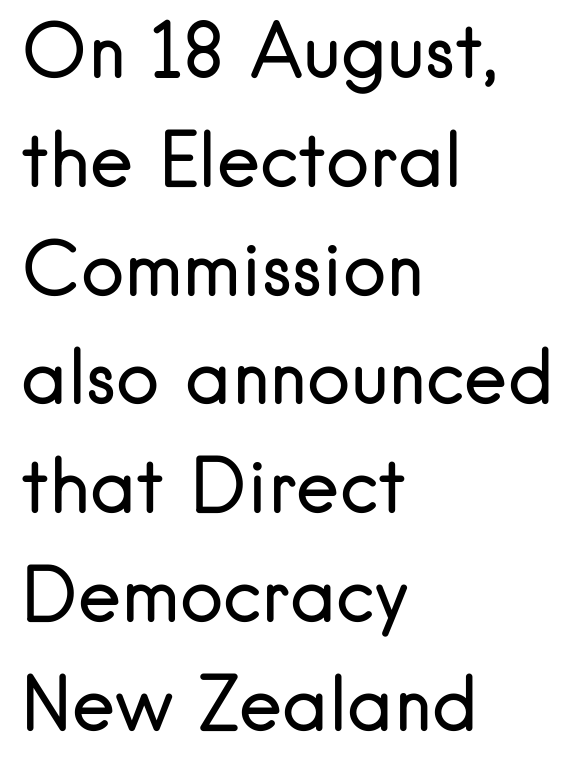
Q: Is the text bold? A: No.
Q: Is the text italic (slanted)? A: No, it is upright.
Q: Is the typeface a serif or a sans-serif typeface? A: Sans-serif.
Q: Is the text underlined? A: No.
Q: How is the paragraph aligned? A: Left-aligned.
Q: Is the spacing between letters normal or unusually wide? A: Normal.
Q: Is the spacing between lines tight, normal or loose? A: Normal.
Q: Width (condensed, normal, or wide)? A: Normal.
Q: Stroke contrast? A: Low.
Q: x-height? A: Small.
Q: Monospaced? A: No.
